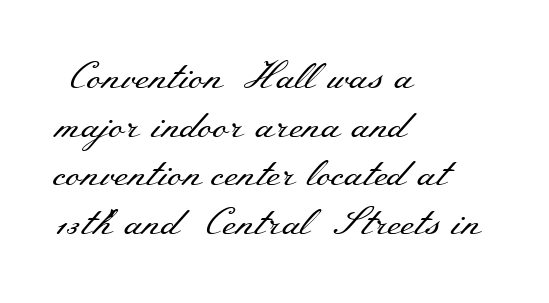
The vertical gap from one line to the next is medium. The letters advance in unequal steps, a hallmark of proportional type. The line texture is even and compact thanks to regular tracking. The typesetter chose a ragged-right arrangement here. The letters carry serifs — small finishing strokes at the ends of their stems.
